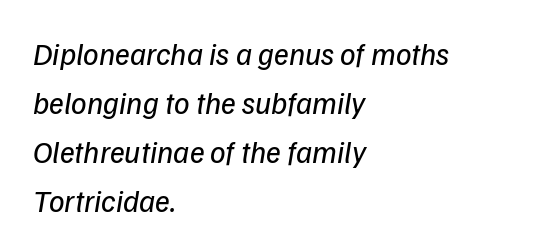
{"italic": "yes", "lean": "right", "slant_degrees": 9, "bold": "no", "weight": "regular", "width": "normal", "stroke_contrast": "low", "x_height": "medium", "monospaced": "no", "underline": "no", "align": "left", "line_spacing": "normal", "line_spacing_ratio": 1.58, "letter_spacing": "normal", "letter_spacing_em": 0.0, "glyph_px": 31}
